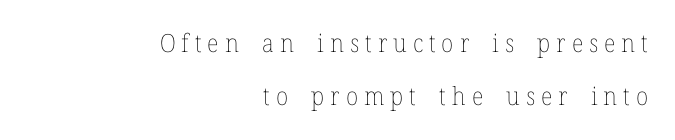
Words appear elongated and porous because spacing is wide. Honestly, there is no underline to notice here at all. Stems and bowls with no extra thickness — not bold. This rendering uses right alignment, leaving the left contour irregular. The line-height multiplier appears high, well above default.
